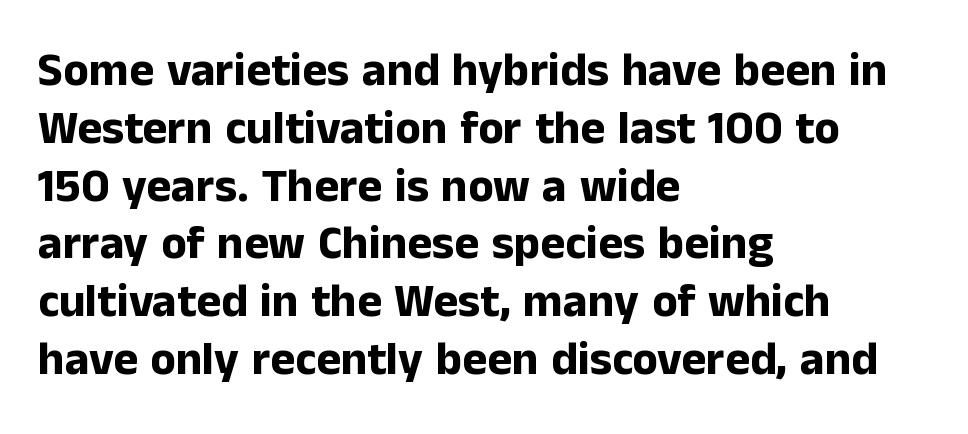
The image shows 47 px bold sans-serif type, upright; set left-aligned, line spacing 1.23x, normal letter spacing, not underlined; low stroke contrast and a medium x-height.
